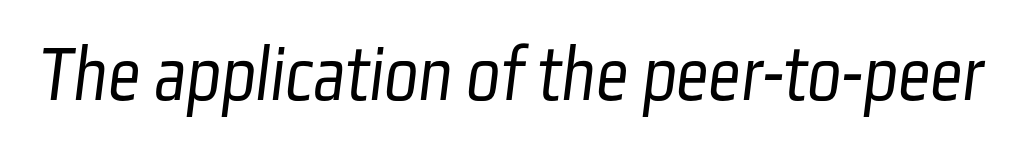
{"serif": "no", "bold": "no", "weight": "light", "width": "condensed", "stroke_contrast": "low", "x_height": "medium", "monospaced": "no", "underline": "no", "letter_spacing": "normal", "letter_spacing_em": 0.0, "glyph_px": 80}
